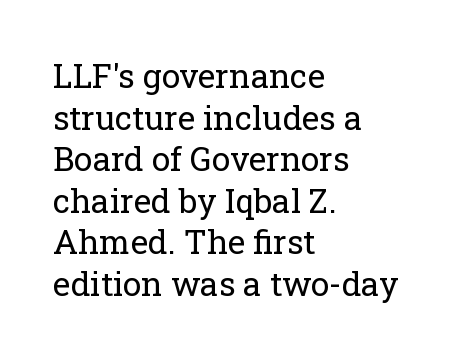
Q: Is the text bold? A: No.
Q: Is the text italic (slanted)? A: No, it is upright.
Q: Is the typeface a serif or a sans-serif typeface? A: Serif.
Q: Is the text underlined? A: No.
Q: How is the paragraph aligned? A: Left-aligned.
Q: Is the spacing between letters normal or unusually wide? A: Normal.
Q: Is the spacing between lines tight, normal or loose? A: Normal.
Q: Width (condensed, normal, or wide)? A: Normal.
Q: Stroke contrast? A: Low.
Q: x-height? A: Medium.
Q: Monospaced? A: No.
